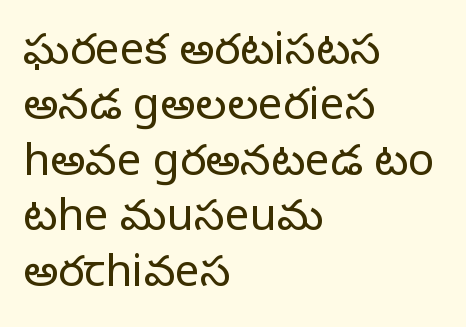
I'd call this a sans setting — the letters go barefoot. Students, note that the glyphs here touch the page at normal intervals. The specimen reads as upright at a glance. Is this a fixed-width face? No — the glyphs have proportional, varying widths. The ragged edge is on the right, which tells us the setting is flush left.
